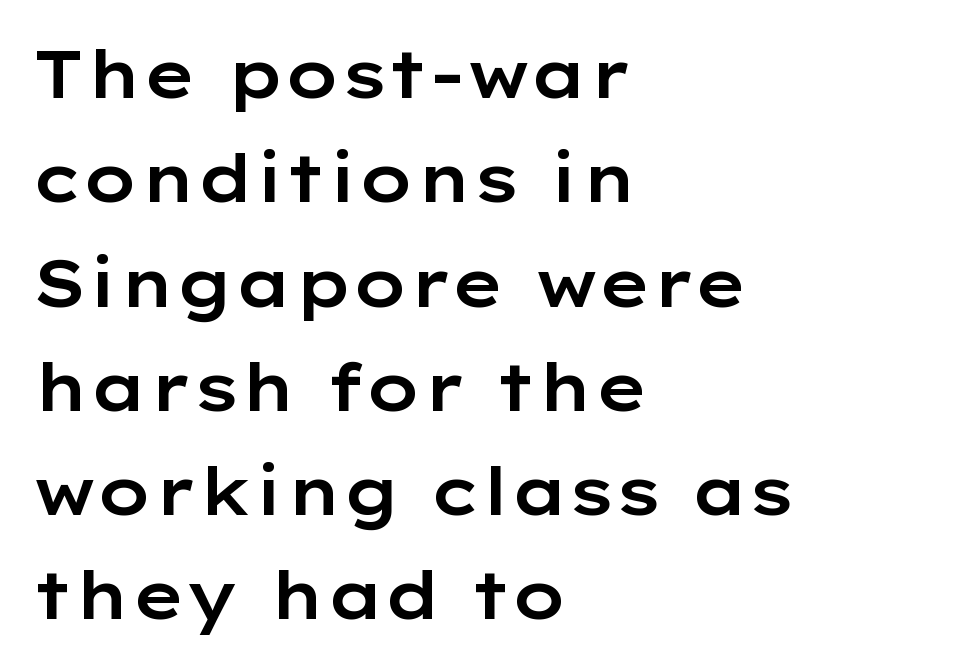
{"serif": "no", "italic": "no", "width": "wide", "stroke_contrast": "low", "x_height": "medium", "monospaced": "no", "underline": "no", "align": "left", "line_spacing": "normal", "line_spacing_ratio": 1.58, "letter_spacing": "normal", "letter_spacing_em": 0.0, "glyph_px": 66}
